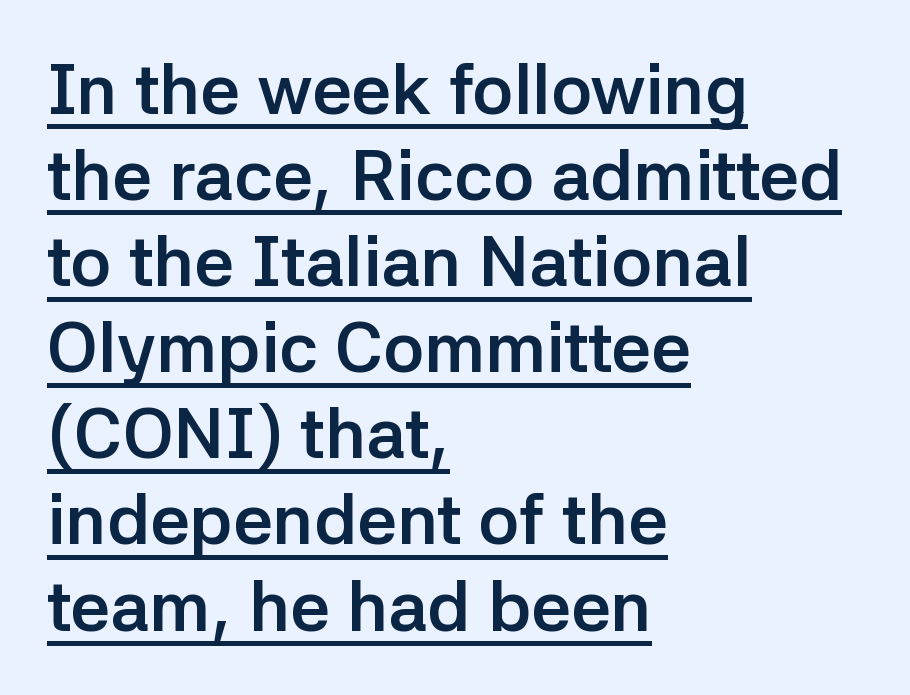
Q: Is the text bold? A: Yes.
Q: Is the text italic (slanted)? A: No, it is upright.
Q: Is the typeface a serif or a sans-serif typeface? A: Sans-serif.
Q: Is the text underlined? A: Yes.
Q: How is the paragraph aligned? A: Left-aligned.
Q: Is the spacing between letters normal or unusually wide? A: Normal.
Q: Width (condensed, normal, or wide)? A: Normal.
Q: Stroke contrast? A: Low.
Q: x-height? A: Medium.
Q: Monospaced? A: No.
